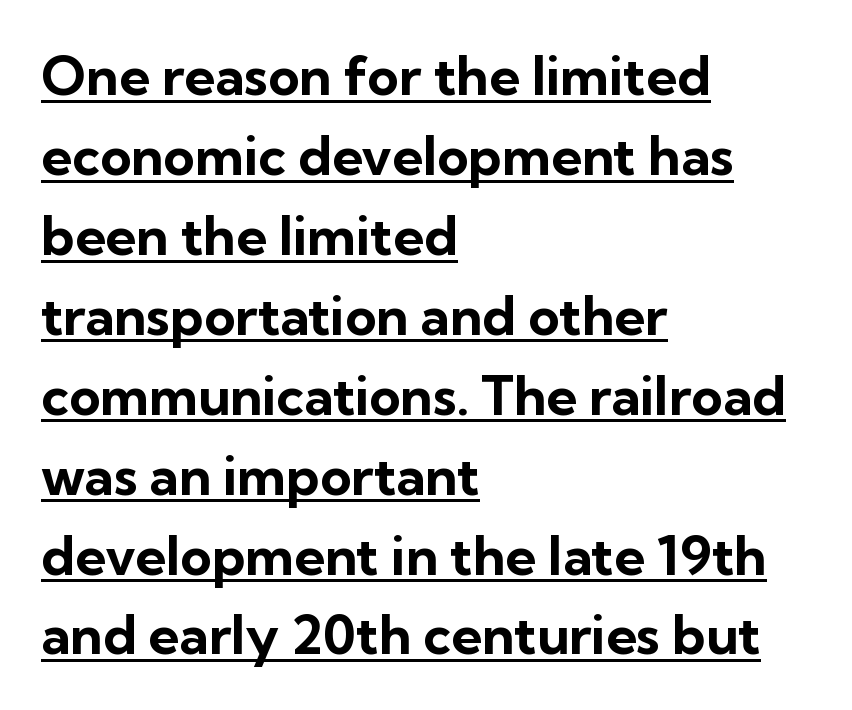
Q: Is the text bold? A: Yes.
Q: Is the text italic (slanted)? A: No, it is upright.
Q: Is the typeface a serif or a sans-serif typeface? A: Sans-serif.
Q: Is the text underlined? A: Yes.
Q: How is the paragraph aligned? A: Left-aligned.
Q: Is the spacing between letters normal or unusually wide? A: Normal.
Q: Is the spacing between lines tight, normal or loose? A: Normal.
Q: Width (condensed, normal, or wide)? A: Normal.
Q: Stroke contrast? A: Low.
Q: x-height? A: Medium.
Q: Monospaced? A: No.
